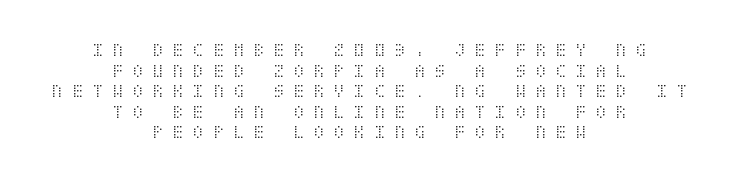
The letters are spread apart with noticeably loose tracking. The strokes carry an ordinary text weight at most. A typesetter would call this leading minimal, almost set solid. Glance below the letters and you will spot only blank space.
